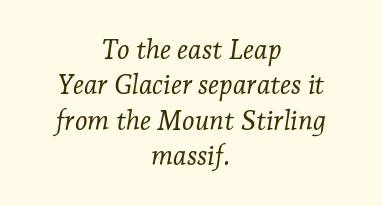
The specimen reads as italic at a glance. Short note: letters normally spaced. Anything drawn beneath the words? Only blank space. The passage shown is not bold in any degree.
